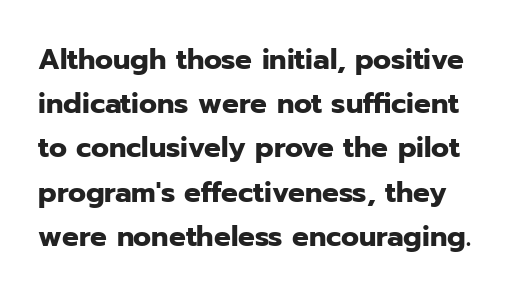
{"serif": "no", "italic": "no", "bold": "yes", "weight": "heavy", "width": "normal", "stroke_contrast": "low", "x_height": "medium", "monospaced": "no", "underline": "no", "line_spacing": "normal", "line_spacing_ratio": 1.58, "letter_spacing": "normal", "letter_spacing_em": 0.0, "glyph_px": 28}
